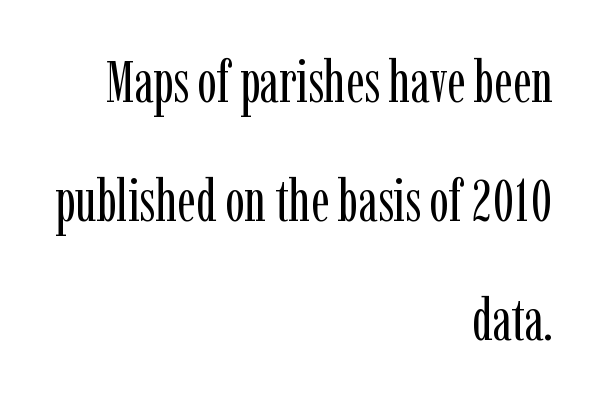
Q: Is the text bold? A: No.
Q: Is the text italic (slanted)? A: No, it is upright.
Q: Is the typeface a serif or a sans-serif typeface? A: Serif.
Q: Is the text underlined? A: No.
Q: How is the paragraph aligned? A: Right-aligned.
Q: Is the spacing between letters normal or unusually wide? A: Normal.
Q: Is the spacing between lines tight, normal or loose? A: Loose.
Q: Width (condensed, normal, or wide)? A: Condensed.
Q: Stroke contrast? A: Low.
Q: x-height? A: Medium.
Q: Monospaced? A: No.
